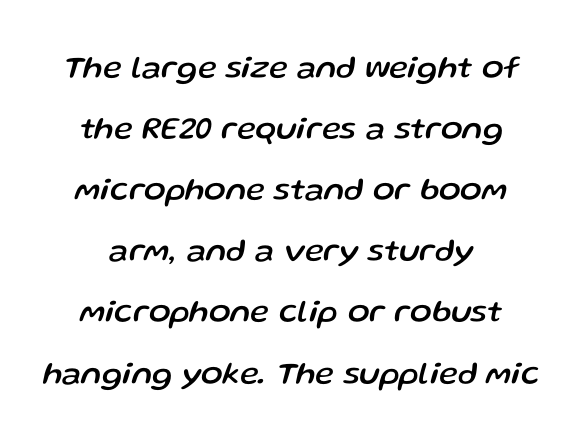
The rendering keeps characters at their native spacing. Horizontally, the lines are justified to the midpoint only. Vertically, the passage feels expansive, rows floating well apart. Spacing verdict: proportional, widths tailored to each character. Italic? Definitely — the glyphs are oblique. Quick note: underline off.
